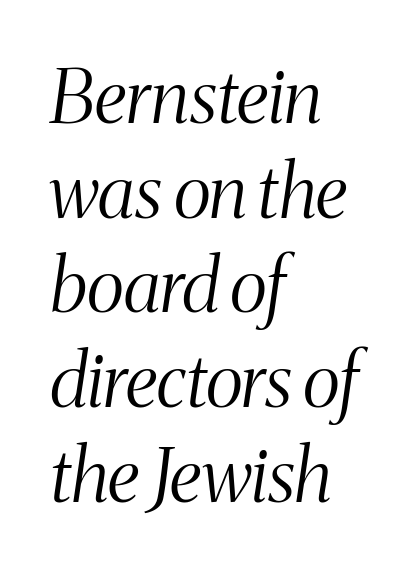
Q: Is the text bold? A: No.
Q: Is the text italic (slanted)? A: Yes, it leans right by about 8 degrees.
Q: Is the typeface a serif or a sans-serif typeface? A: Serif.
Q: Is the text underlined? A: No.
Q: How is the paragraph aligned? A: Left-aligned.
Q: Is the spacing between letters normal or unusually wide? A: Normal.
Q: Is the spacing between lines tight, normal or loose? A: Normal.
Q: Width (condensed, normal, or wide)? A: Condensed.
Q: Stroke contrast? A: Medium.
Q: x-height? A: Medium.
Q: Monospaced? A: No.
